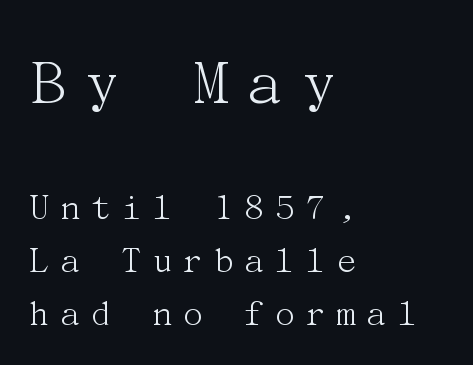
The image shows 69 px light serif type, upright; set left-aligned, normal line spacing (1.36x), unusually wide letter spacing (+0.2 em), not underlined; the first (top) block is 1.77x larger; medium stroke contrast and a medium x-height.
